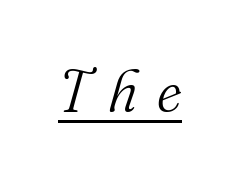
{"serif": "yes", "italic": "yes", "lean": "right", "slant_degrees": 16, "bold": "no", "weight": "light", "width": "normal", "stroke_contrast": "medium", "x_height": "small", "monospaced": "no", "underline": "yes", "letter_spacing": "wide", "letter_spacing_em": 0.33, "glyph_px": 59}
